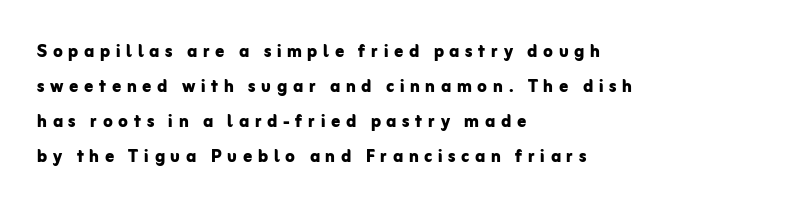
The image shows 22 px bold type, upright; set left-aligned, normal line spacing (1.59x), unusually wide letter spacing (+0.26 em), not underlined.
